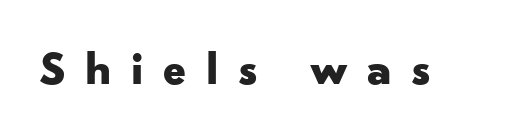
{"serif": "no", "italic": "no", "bold": "yes", "weight": "bold", "width": "wide", "stroke_contrast": "low", "x_height": "small", "monospaced": "no", "underline": "no", "letter_spacing": "wide", "letter_spacing_em": 0.41, "glyph_px": 47}
